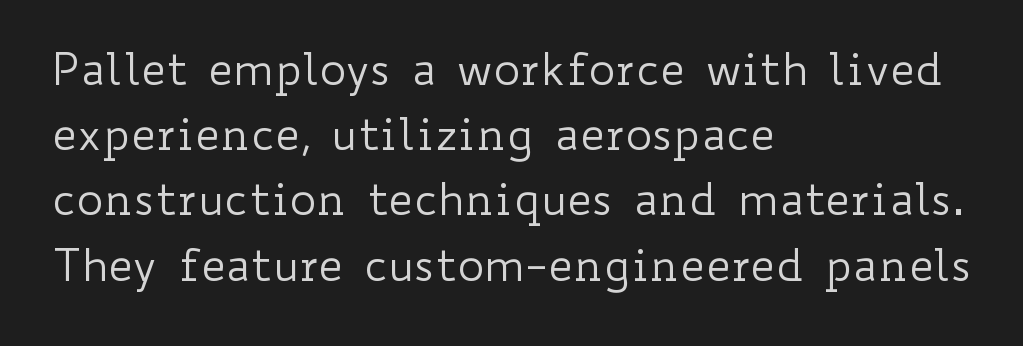
The image shows 45 px regular-weight, wide type, upright; set left-aligned, normal line spacing (1.45x), normal letter spacing, not underlined; low stroke contrast and a small x-height.
